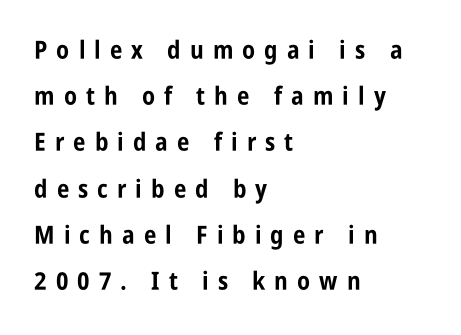
Q: Is the text bold? A: Yes.
Q: Is the text italic (slanted)? A: No, it is upright.
Q: Is the text underlined? A: No.
Q: How is the paragraph aligned? A: Left-aligned.
Q: Is the spacing between letters normal or unusually wide? A: Unusually wide.
